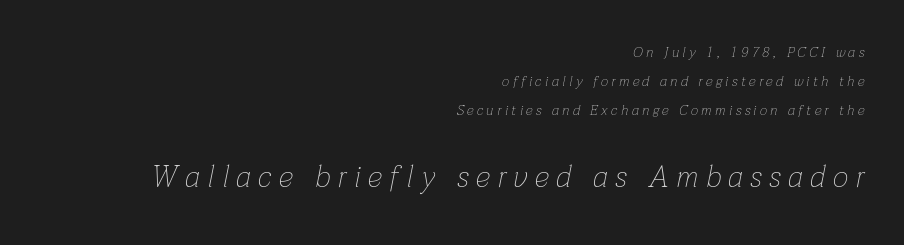
{"italic": "yes", "lean": "right", "slant_degrees": 12, "bold": "no", "weight": "thin", "width": "normal", "stroke_contrast": "low", "x_height": "medium", "monospaced": "no", "underline": "no", "align": "right", "line_spacing": "loose", "line_spacing_ratio": 2.08, "letter_spacing": "wide", "letter_spacing_em": 0.25, "larger_block": "second", "size_ratio": 2.14, "glyph_px": 30}
